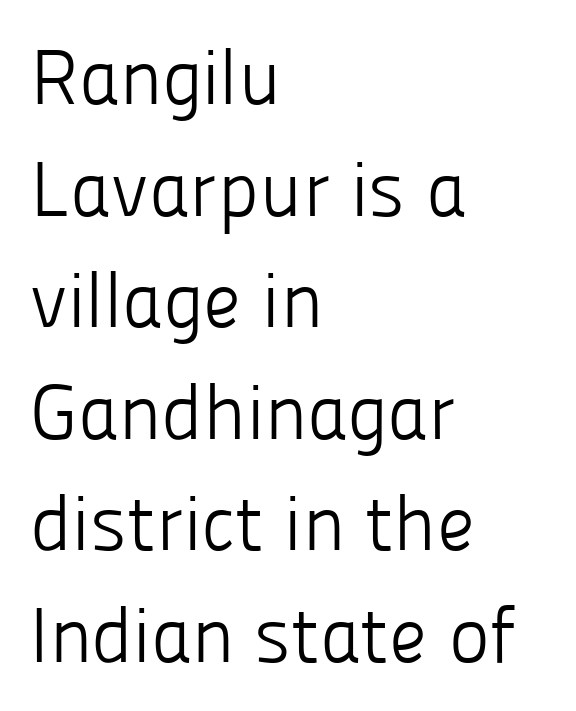
The strokes carry an ordinary text weight at most. Vertical spacing — default. No extra tracking has been applied to these lines. Proportional: the letters do not fall into vertical columns. The space directly below the letters is spotless.
